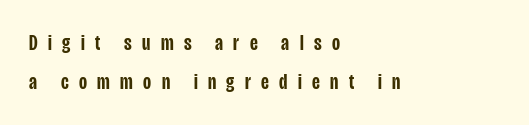
The characters look somewhat weighty, a semibold short of true bold. Characters remain perfectly vertical along every line. The space beneath each line is pristine and unruled. The type is letterspaced generously, with wide tracking. Horizontally, the lines are justified to the leading edge only.
